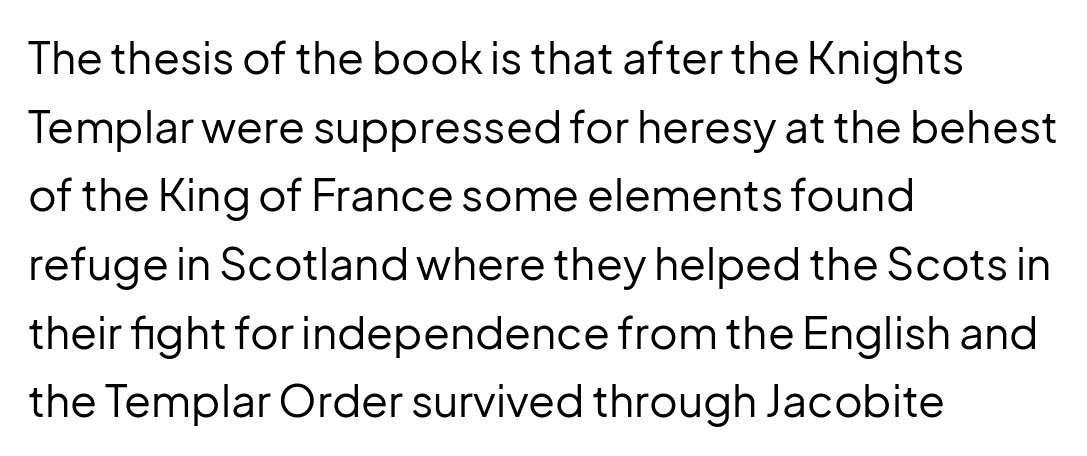
The image shows 44 px regular-weight sans-serif type, upright; set left-aligned, normal line spacing (1.56x), normal letter spacing, not underlined; low stroke contrast and a medium x-height.
